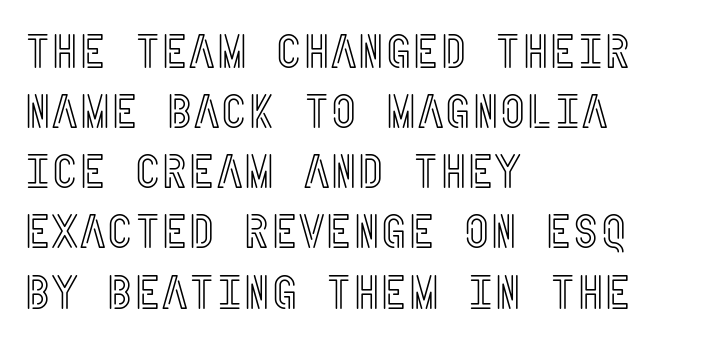
The image shows 47 px condensed type, upright; set left-aligned, normal line spacing (1.28x), normal letter spacing, not underlined; a large x-height.
